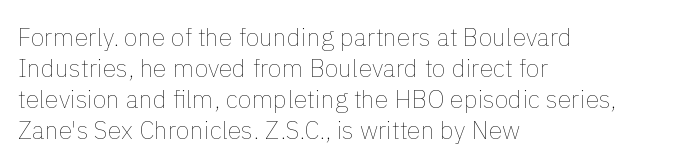
Q: Is the text bold? A: No.
Q: Is the text italic (slanted)? A: No, it is upright.
Q: Is the text underlined? A: No.
Q: How is the paragraph aligned? A: Left-aligned.
Q: Is the spacing between letters normal or unusually wide? A: Normal.
